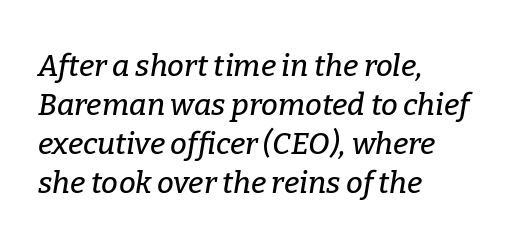
The image shows 30 px serif type, italic (leaning right); set left-aligned, normal line spacing (1.3x), normal letter spacing, not underlined; low stroke contrast and a medium x-height.
